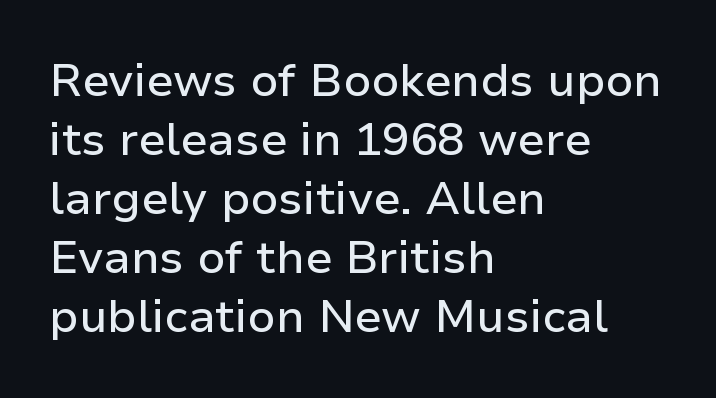
{"serif": "no", "italic": "no", "width": "normal", "stroke_contrast": "low", "x_height": "medium", "monospaced": "no", "underline": "no", "align": "left", "line_spacing": "normal", "line_spacing_ratio": 1.28, "letter_spacing": "normal", "letter_spacing_em": 0.0, "glyph_px": 46}
